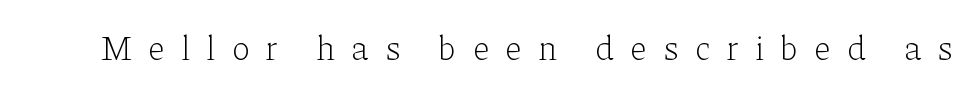
{"serif": "yes", "italic": "no", "bold": "no", "weight": "light", "width": "normal", "stroke_contrast": "low", "x_height": "medium", "monospaced": "no", "underline": "no", "letter_spacing": "wide", "letter_spacing_em": 0.49, "glyph_px": 34}
